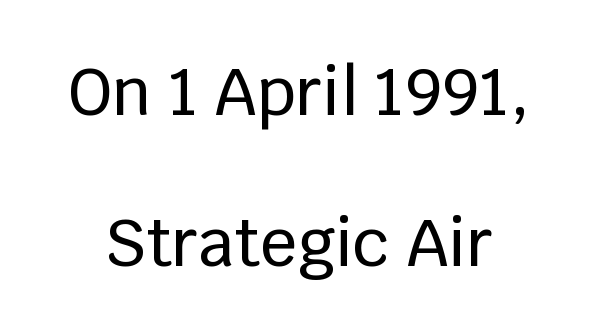
Q: Is the text italic (slanted)? A: No, it is upright.
Q: Is the typeface a serif or a sans-serif typeface? A: Sans-serif.
Q: Is the text underlined? A: No.
Q: Is the spacing between letters normal or unusually wide? A: Normal.
Q: Is the spacing between lines tight, normal or loose? A: Loose.
Q: Width (condensed, normal, or wide)? A: Normal.
Q: Stroke contrast? A: Low.
Q: x-height? A: Large.
Q: Monospaced? A: No.
